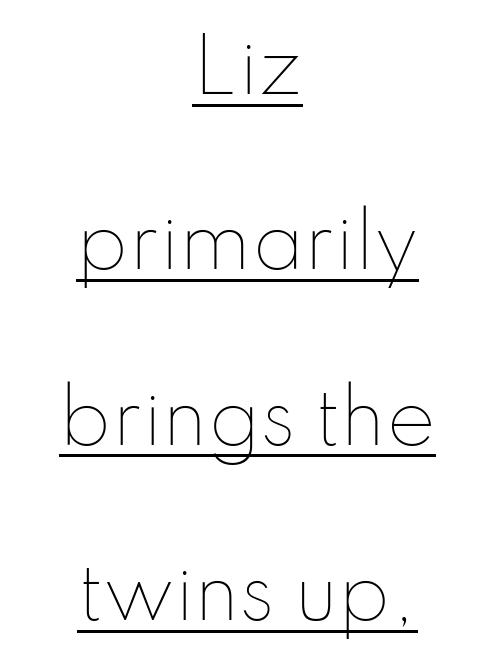
The image shows 74 px thin type, upright; set centered, loose line spacing (2.37x), normal letter spacing, underlined; low stroke contrast and a small x-height.
